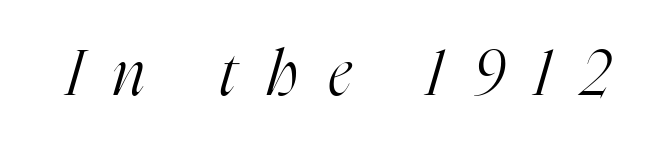
Glance below the letters and you will spot only blank space. The typography opts for an oblique posture over an upright one. A quiet, ordinary-to-light weight characterises the typeface. Here the glyphs are tracked loosely, breaking word shapes into spaced letters.
